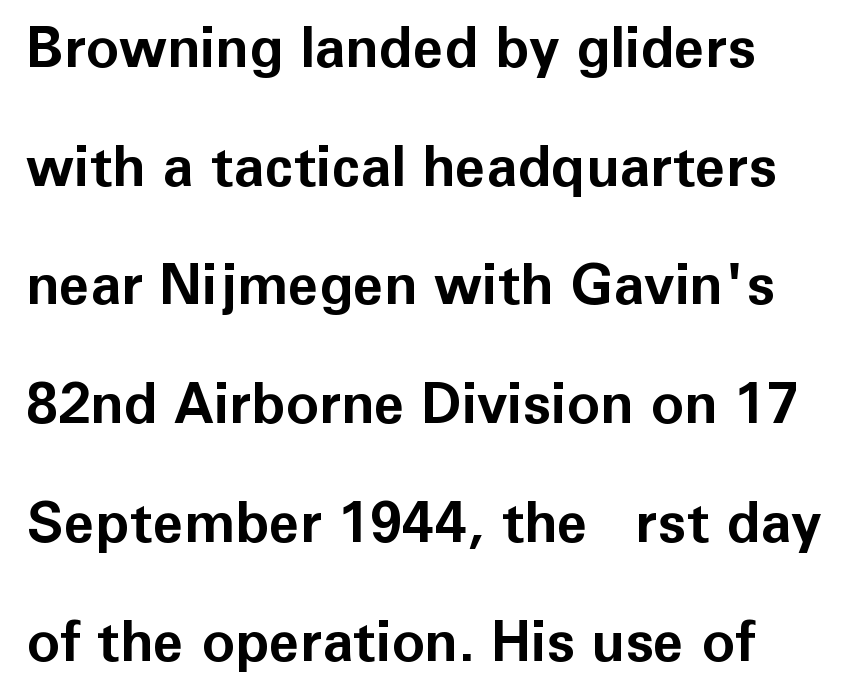
The image shows 56 px bold sans-serif type, upright; set loose line spacing (2.12x), normal letter spacing, not underlined; low stroke contrast and a medium x-height.
